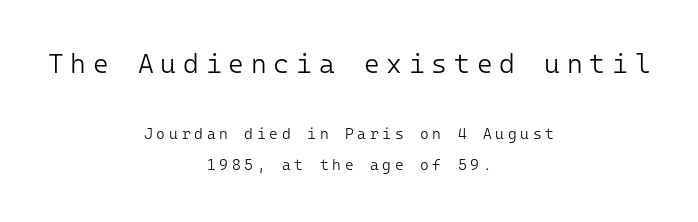
{"italic": "no", "bold": "no", "underline": "no", "align": "center", "line_spacing": "loose", "line_spacing_ratio": 2.09, "letter_spacing": "wide", "letter_spacing_em": 0.25, "larger_block": "first", "size_ratio": 1.8, "glyph_px": 27}
